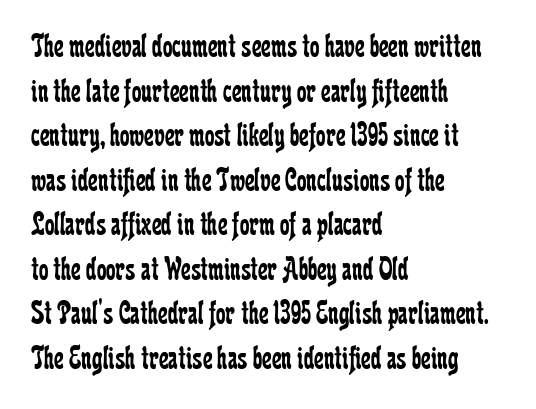
The image shows 34 px regular-weight, condensed serif type, upright; set left-aligned, normal line spacing (1.31x), normal letter spacing, not underlined; low stroke contrast and a medium x-height.
